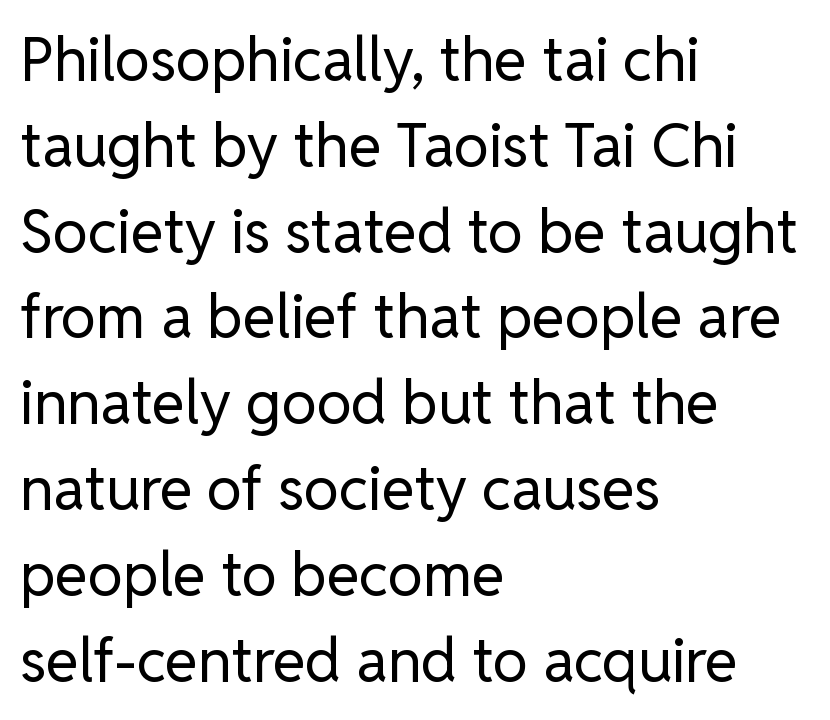
Short note: letters normally spaced. Type without underlining. Serifs: no, the terminals of the letterforms are clean. The font sits on the lighter half of the weight spectrum, regular included. Casual observation: everything's shoved over to the left. Summary of vertical rhythm: regular, with standard interline spacing.
